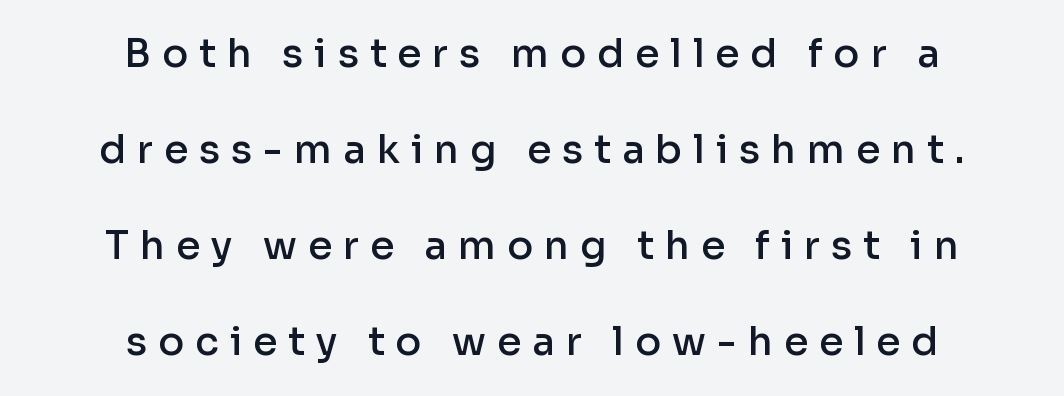
{"serif": "no", "italic": "no", "bold": "semi", "weight": "semibold", "width": "normal", "stroke_contrast": "low", "x_height": "medium", "monospaced": "no", "underline": "no", "align": "center", "line_spacing": "loose", "line_spacing_ratio": 2.46, "letter_spacing": "wide", "letter_spacing_em": 0.28, "glyph_px": 39}
